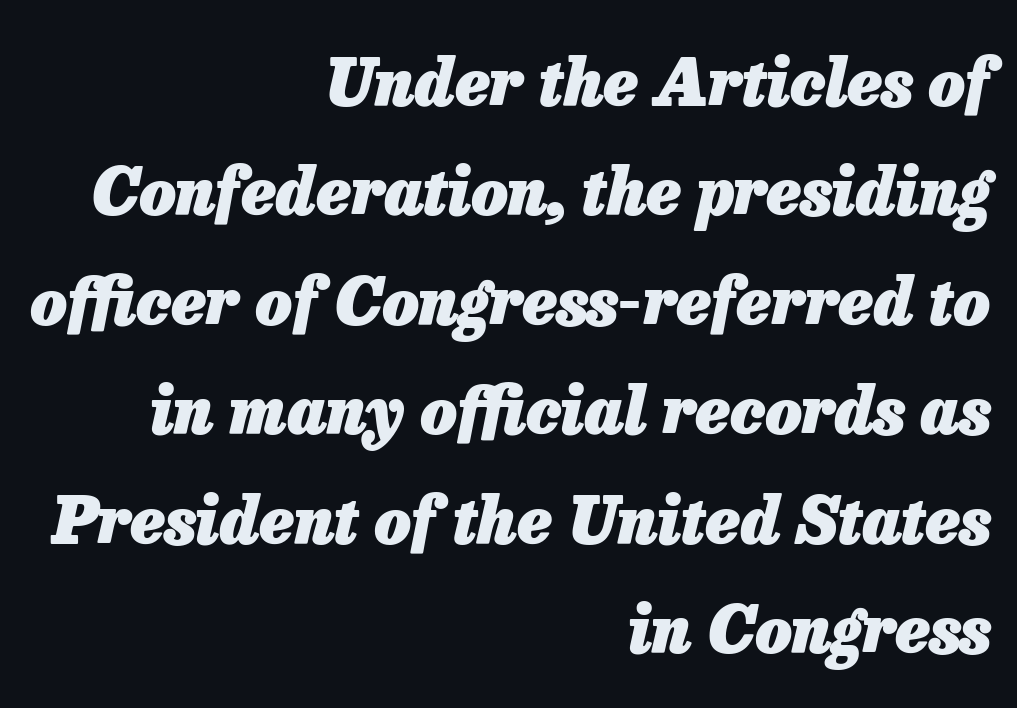
Q: Is the text bold? A: Yes.
Q: Is the text italic (slanted)? A: Yes, it leans right by about 13 degrees.
Q: Is the text underlined? A: No.
Q: How is the paragraph aligned? A: Right-aligned.
Q: Is the spacing between letters normal or unusually wide? A: Normal.
Q: Width (condensed, normal, or wide)? A: Normal.
Q: Stroke contrast? A: Low.
Q: x-height? A: Medium.
Q: Monospaced? A: No.
